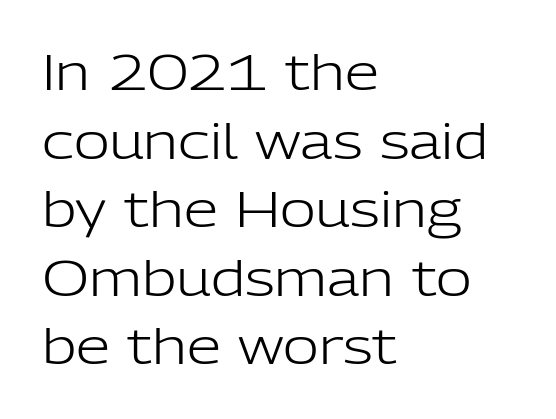
Q: Is the text bold? A: No.
Q: Is the text italic (slanted)? A: No, it is upright.
Q: Is the typeface a serif or a sans-serif typeface? A: Sans-serif.
Q: Is the text underlined? A: No.
Q: How is the paragraph aligned? A: Left-aligned.
Q: Is the spacing between letters normal or unusually wide? A: Normal.
Q: Is the spacing between lines tight, normal or loose? A: Normal.
Q: Width (condensed, normal, or wide)? A: Normal.
Q: Stroke contrast? A: Low.
Q: x-height? A: Medium.
Q: Monospaced? A: No.
